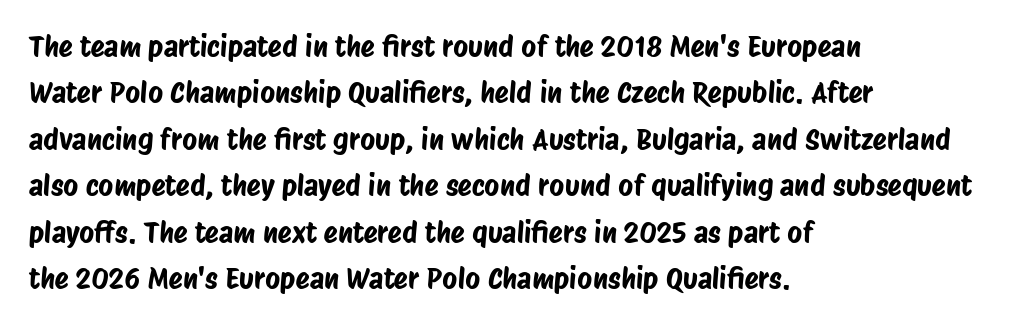
{"serif": "no", "width": "condensed", "stroke_contrast": "low", "x_height": "large", "monospaced": "no", "underline": "no", "align": "left", "line_spacing": "normal", "line_spacing_ratio": 1.6, "letter_spacing": "normal", "letter_spacing_em": 0.0, "glyph_px": 29}
